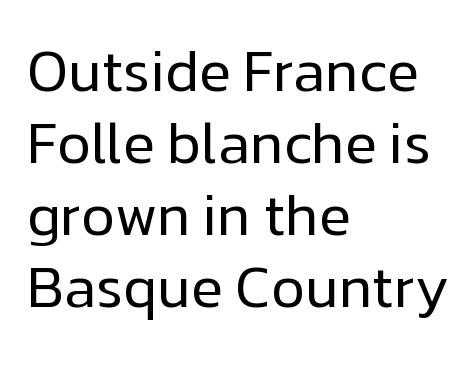
The image shows 58 px regular-weight sans-serif type, upright; set left-aligned, line spacing 1.24x, normal letter spacing, not underlined; low stroke contrast and a medium x-height.
